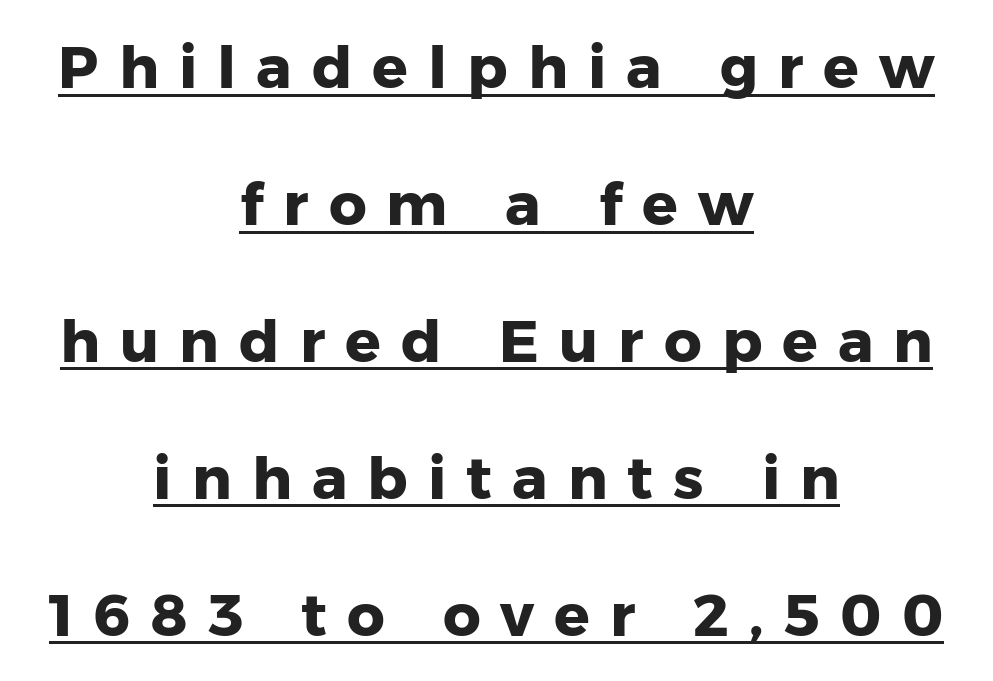
Underlining? Definitely there. Compared with typical body copy, the letter spacing here is much looser. The type family on display is of the sans-serif kind. A full-strength bold gives these letters their thick strokes. It's the straight-up-and-down kind of type. Varying glyph widths throughout — classic text-font behaviour.
